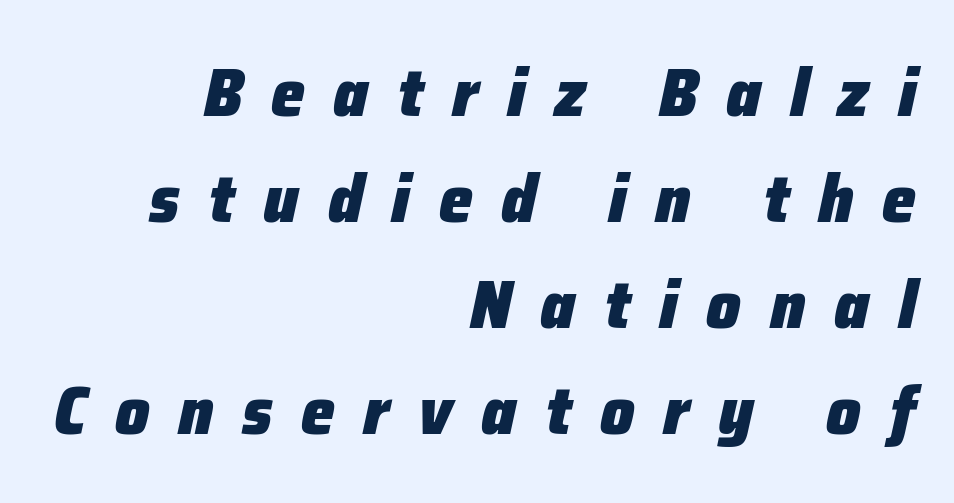
The letterforms stand isolated, each surrounded by extra space. These lines stack with their right ends in a neat column. The glyphs look as if they've been sheared to an angle. The rendering uses natural spacing where letterforms have individual widths. Only glyphs here, with clear space below each row.
